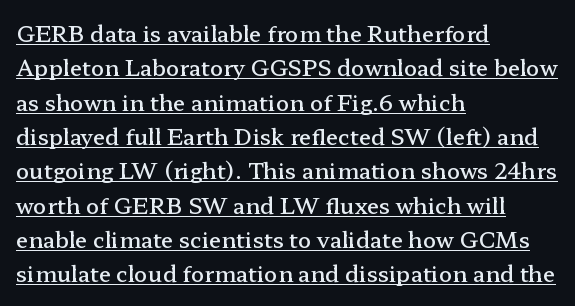
The image shows 22 px text type, upright; set left-aligned, normal line spacing (1.56x), normal letter spacing, underlined.
